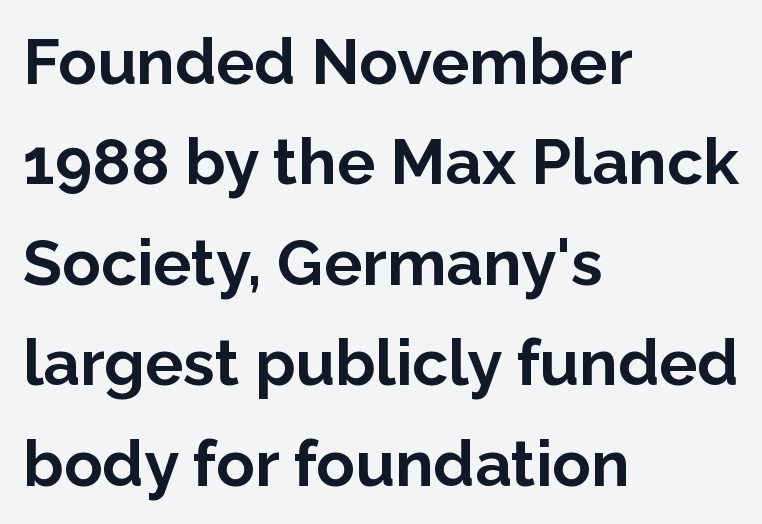
{"serif": "no", "italic": "no", "bold": "yes", "weight": "bold", "width": "normal", "stroke_contrast": "low", "x_height": "medium", "monospaced": "no", "underline": "no", "align": "left", "line_spacing": "normal", "line_spacing_ratio": 1.57, "letter_spacing": "normal", "letter_spacing_em": 0.0, "glyph_px": 64}
